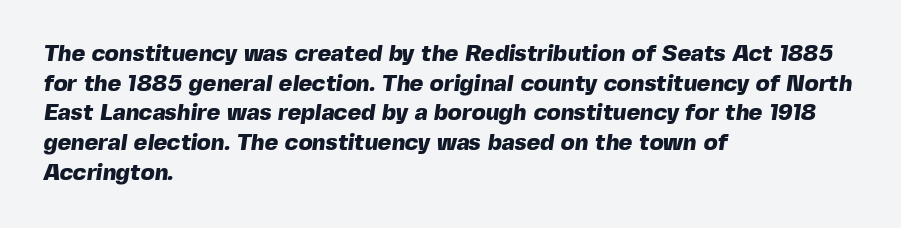
Plain, unruled lines of type. What weight is shown? A full bold with thick strokes. Rows of type keep a routine distance in the vertical direction. Students, note that the glyphs here touch the page at normal intervals. In CSS terms this would be text-align: left.
